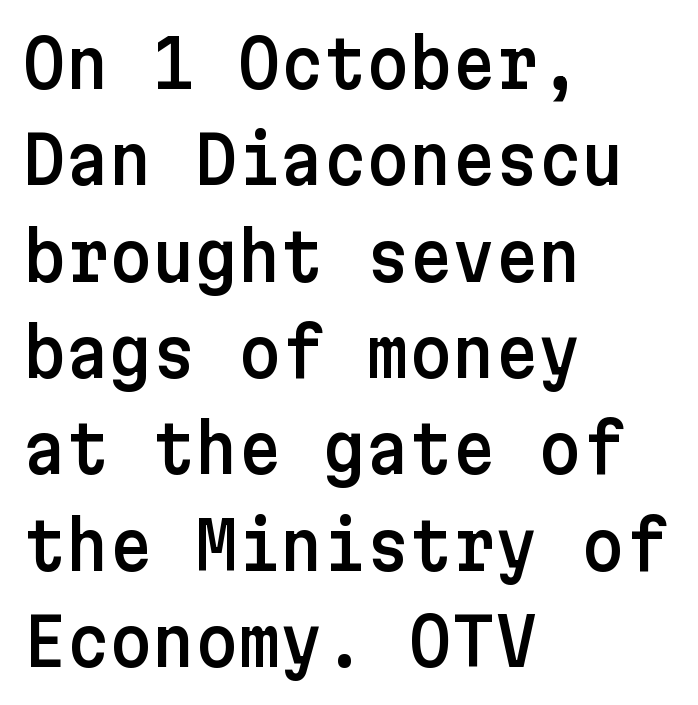
Upright lettering throughout. Horizontally, the lines are justified to the leading edge only. Words appear dense and cohesive because spacing is normal. Summary of vertical rhythm: regular, with standard interline spacing. Examine the stroke ends and you'll find no serifs. The string is rendered with underlining switched off.
